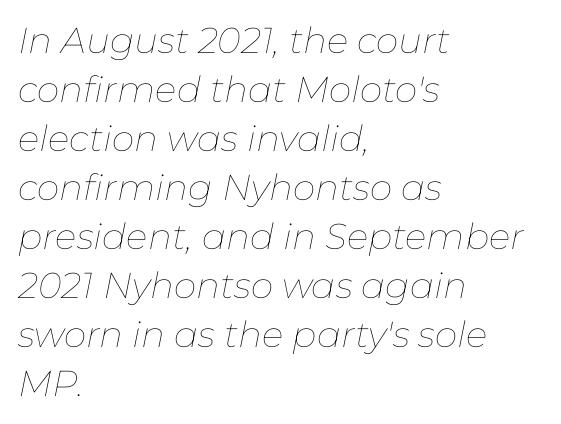
Q: Is the text bold? A: No.
Q: Is the text italic (slanted)? A: Yes, it leans right by about 11 degrees.
Q: Is the text underlined? A: No.
Q: How is the paragraph aligned? A: Left-aligned.
Q: Is the spacing between letters normal or unusually wide? A: Normal.
Q: Is the spacing between lines tight, normal or loose? A: Normal.
Q: Width (condensed, normal, or wide)? A: Normal.
Q: Stroke contrast? A: Low.
Q: x-height? A: Medium.
Q: Monospaced? A: No.
